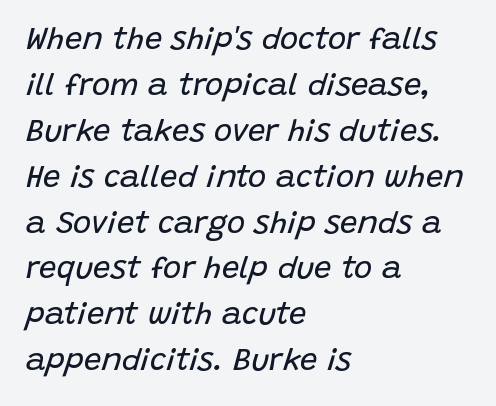
The image shows 31 px regular-weight type, italic (leaning right); set left-aligned, normal line spacing (1.48x), normal letter spacing, not underlined; low stroke contrast and a large x-height.
